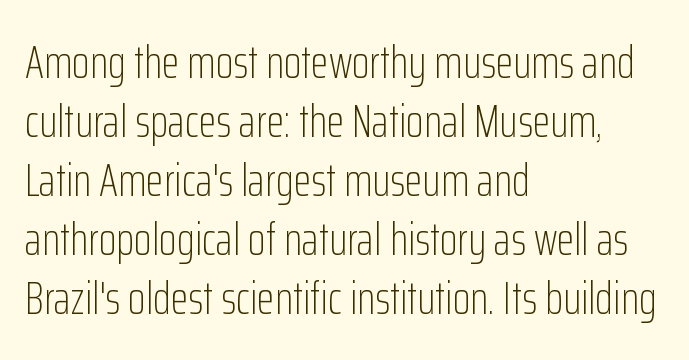
Beneath every word, the page is bare. Is the block centered? No — it sits flush against the left margin. Here the designer chose a conventional face with non-uniform glyph widths. The lettering stays uniformly vertical, giving the passage a roman look. There is no visible air inserted between adjacent glyphs.
